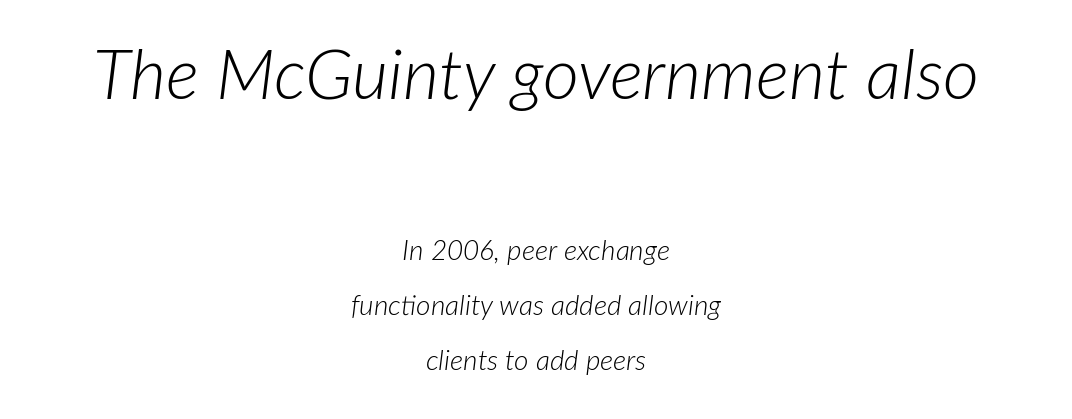
Clear beneath every line of the passage. Compared with a flush-left layout, this one balances lines on the center instead. The strokes carry an ordinary text weight at most. An italicized treatment has been applied to the whole sample. Is the letter spacing exaggerated? No — it looks like the ordinary default. Notice the wide empty band between every row — that's loose leading.
